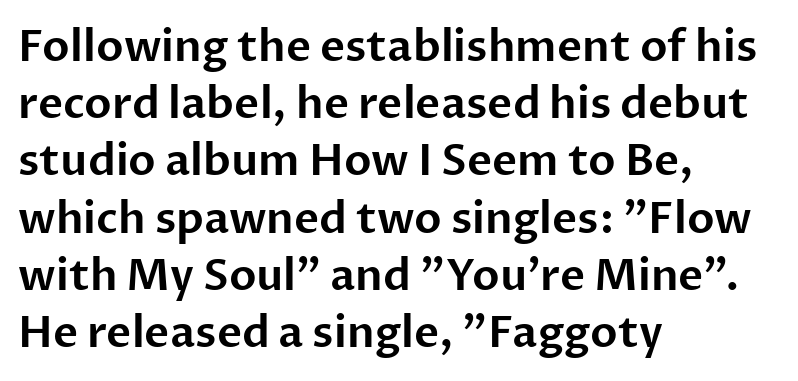
{"serif": "no", "italic": "no", "width": "normal", "stroke_contrast": "low", "x_height": "medium", "monospaced": "no", "underline": "no", "align": "left", "line_spacing": "normal", "line_spacing_ratio": 1.33, "letter_spacing": "normal", "letter_spacing_em": 0.0, "glyph_px": 43}
